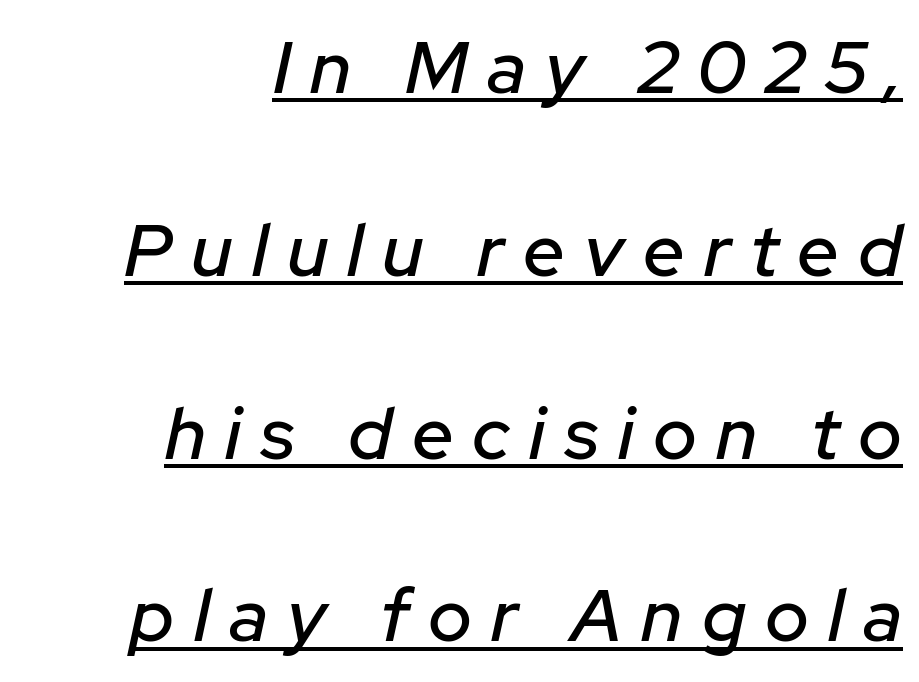
{"italic": "yes", "lean": "right", "slant_degrees": 12, "width": "normal", "stroke_contrast": "low", "x_height": "medium", "monospaced": "no", "underline": "yes", "align": "right", "line_spacing": "loose", "line_spacing_ratio": 2.47, "letter_spacing": "wide", "letter_spacing_em": 0.26, "glyph_px": 74}
